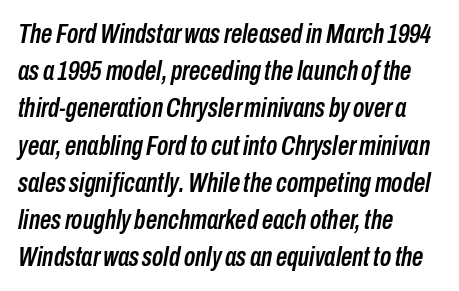
Q: Is the text italic (slanted)? A: Yes, it leans right by about 10 degrees.
Q: Is the text underlined? A: No.
Q: How is the paragraph aligned? A: Left-aligned.
Q: Is the spacing between letters normal or unusually wide? A: Normal.
Q: Is the spacing between lines tight, normal or loose? A: Normal.
Q: Width (condensed, normal, or wide)? A: Condensed.
Q: Stroke contrast? A: Low.
Q: x-height? A: Medium.
Q: Monospaced? A: No.
